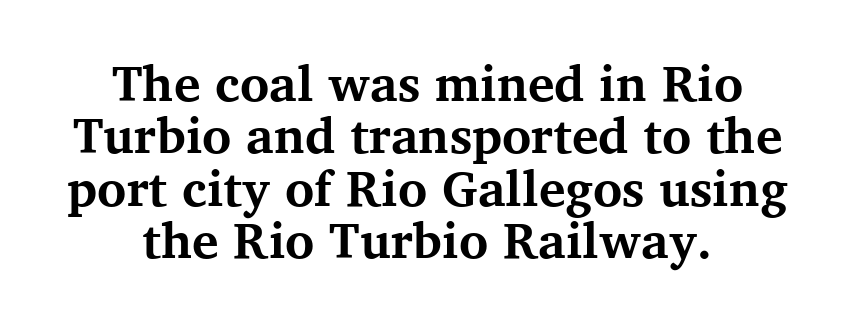
{"serif": "yes", "italic": "no", "bold": "yes", "weight": "bold", "width": "normal", "stroke_contrast": "medium", "x_height": "medium", "monospaced": "no", "underline": "no", "align": "center", "line_spacing": "tight", "line_spacing_ratio": 1.05, "letter_spacing": "normal", "letter_spacing_em": 0.0, "glyph_px": 50}
